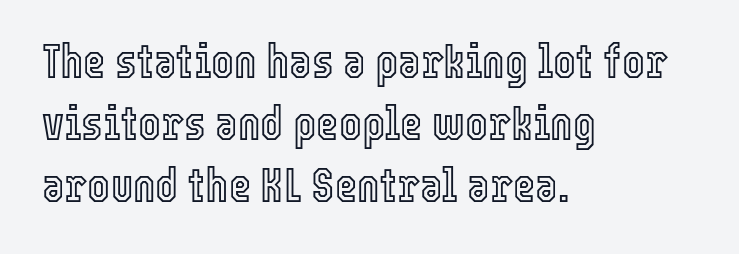
Type without underlining. Each letter keeps its own natural width here, so spacing adapts to shape. Does the lettering tilt? It doesn't — this is upright. The line-height multiplier appears to be the usual default. The passage is arranged the way most books set body copy — flush left.
